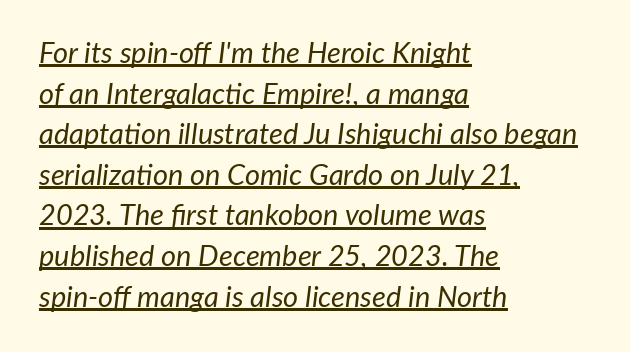
{"italic": "yes", "lean": "right", "slant_degrees": 7, "bold": "no", "weight": "regular", "width": "normal", "stroke_contrast": "low", "x_height": "medium", "monospaced": "no", "underline": "yes", "align": "left", "line_spacing": "normal", "line_spacing_ratio": 1.4, "letter_spacing": "normal", "letter_spacing_em": 0.0, "glyph_px": 29}
